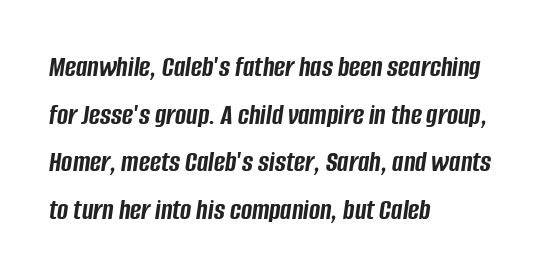
Q: Is the text bold? A: Yes.
Q: Is the text italic (slanted)? A: Yes, it leans right by about 8 degrees.
Q: Is the text underlined? A: No.
Q: How is the paragraph aligned? A: Left-aligned.
Q: Is the spacing between letters normal or unusually wide? A: Normal.
Q: Is the spacing between lines tight, normal or loose? A: Normal.
Q: Width (condensed, normal, or wide)? A: Condensed.
Q: Stroke contrast? A: Low.
Q: x-height? A: Large.
Q: Monospaced? A: No.
